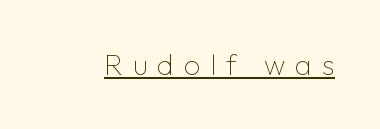
{"serif": "no", "italic": "no", "bold": "no", "weight": "thin", "width": "normal", "stroke_contrast": "low", "x_height": "medium", "monospaced": "no", "underline": "yes", "letter_spacing": "wide", "letter_spacing_em": 0.34, "glyph_px": 29}
